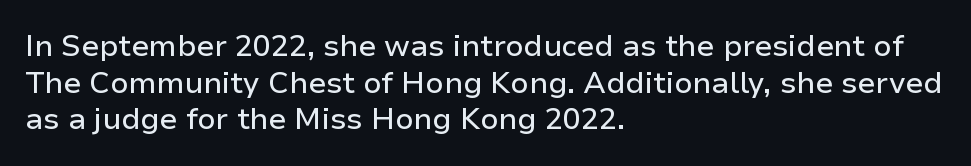
Q: Is the text italic (slanted)? A: No, it is upright.
Q: Is the typeface a serif or a sans-serif typeface? A: Sans-serif.
Q: Is the text underlined? A: No.
Q: How is the paragraph aligned? A: Left-aligned.
Q: Is the spacing between letters normal or unusually wide? A: Normal.
Q: Width (condensed, normal, or wide)? A: Normal.
Q: Stroke contrast? A: Low.
Q: x-height? A: Medium.
Q: Monospaced? A: No.
